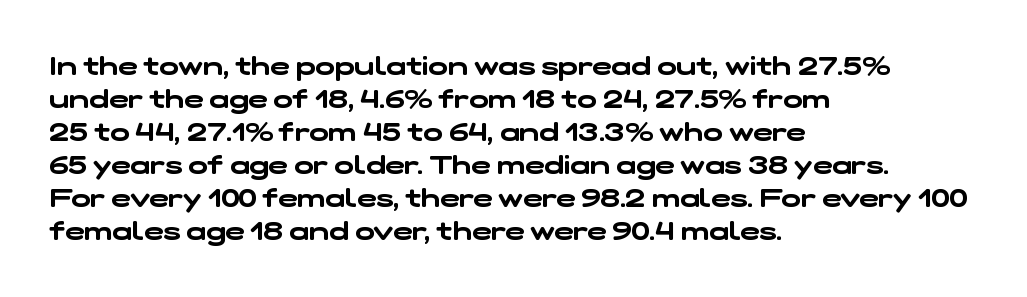
{"underline": "no", "align": "left", "line_spacing": "normal", "line_spacing_ratio": 1.27, "letter_spacing": "normal", "letter_spacing_em": 0.0, "glyph_px": 26}
